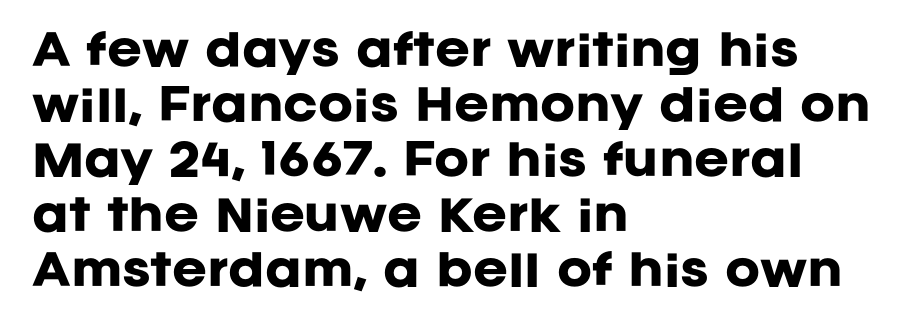
The strokes are fattened all the way to bold. Is the letter spacing exaggerated? No — it looks like the ordinary default. Horizontal bands of white between lines are of average thickness. Is this a fixed-width face? No — the glyphs have proportional, varying widths.
